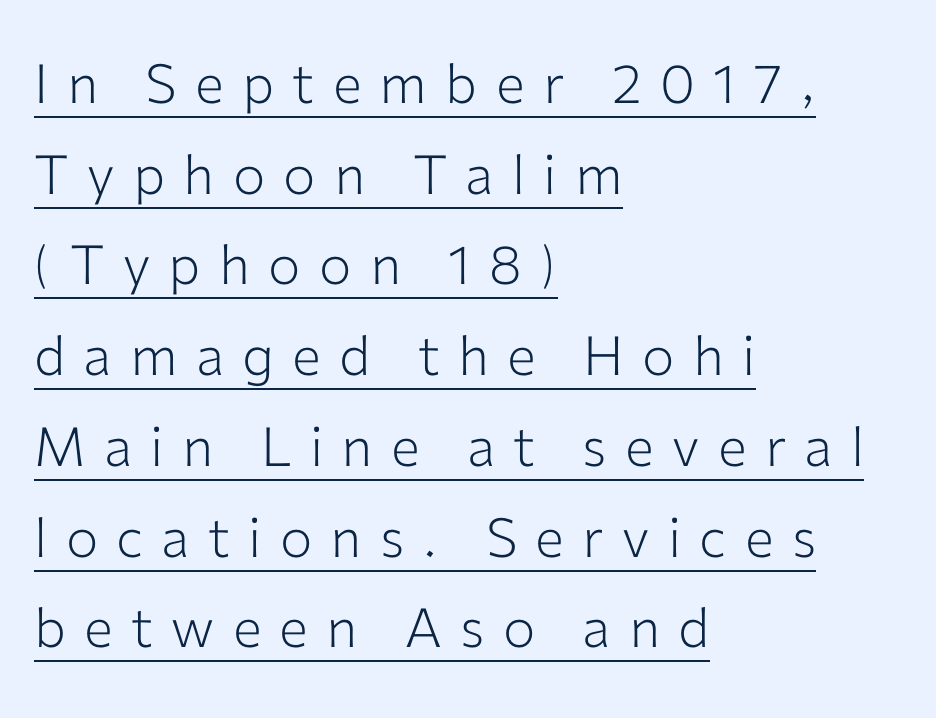
Q: Is the text bold? A: No.
Q: Is the text italic (slanted)? A: No, it is upright.
Q: Is the typeface a serif or a sans-serif typeface? A: Sans-serif.
Q: Is the text underlined? A: Yes.
Q: How is the paragraph aligned? A: Left-aligned.
Q: Is the spacing between letters normal or unusually wide? A: Unusually wide.
Q: Is the spacing between lines tight, normal or loose? A: Normal.
Q: Width (condensed, normal, or wide)? A: Normal.
Q: Stroke contrast? A: Low.
Q: x-height? A: Medium.
Q: Monospaced? A: No.
